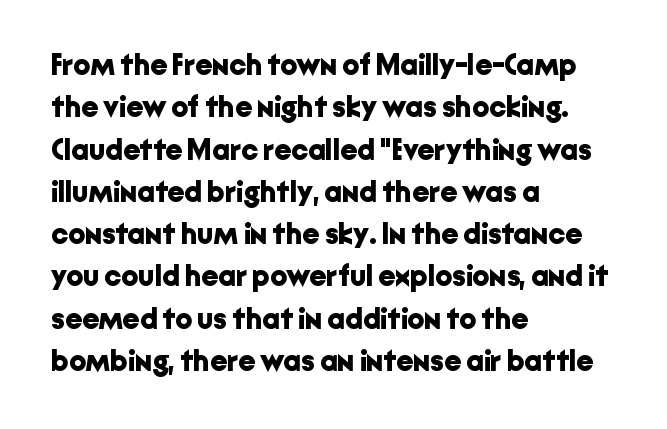
Q: Is the text bold? A: Yes.
Q: Is the text italic (slanted)? A: No, it is upright.
Q: Is the typeface a serif or a sans-serif typeface? A: Sans-serif.
Q: Is the text underlined? A: No.
Q: How is the paragraph aligned? A: Left-aligned.
Q: Is the spacing between letters normal or unusually wide? A: Normal.
Q: Is the spacing between lines tight, normal or loose? A: Normal.
Q: Width (condensed, normal, or wide)? A: Normal.
Q: Stroke contrast? A: Low.
Q: x-height? A: Medium.
Q: Monospaced? A: No.
